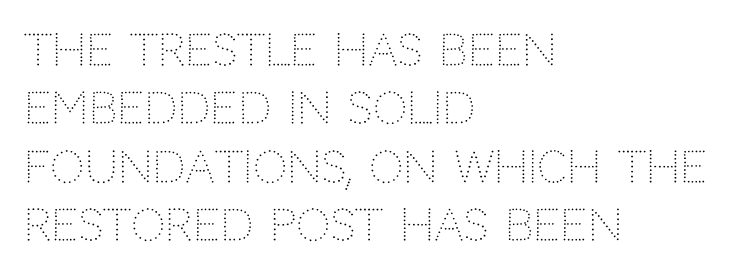
{"serif": "no", "italic": "no", "bold": "no", "weight": "light", "width": "normal", "stroke_contrast": "low", "x_height": "large", "monospaced": "no", "underline": "no", "align": "left", "line_spacing": "normal", "line_spacing_ratio": 1.36, "letter_spacing": "normal", "letter_spacing_em": 0.0, "glyph_px": 43}
